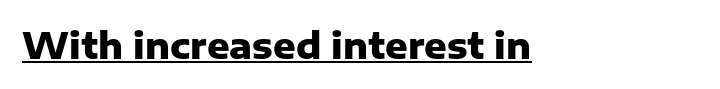
The image shows 35 px heavy sans-serif type, upright; set normal letter spacing, underlined; low stroke contrast and a medium x-height.
